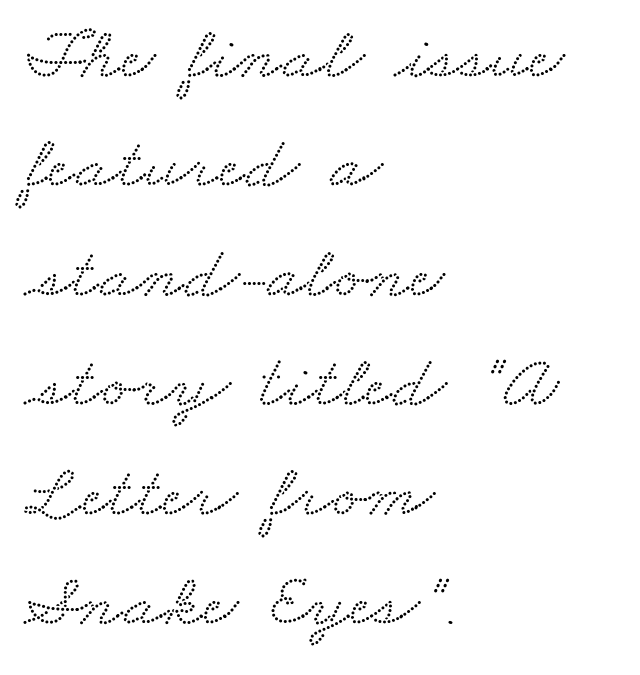
The image shows 76 px wide serif type; set left-aligned, normal line spacing (1.44x), normal letter spacing, not underlined; low stroke contrast and a small x-height.
